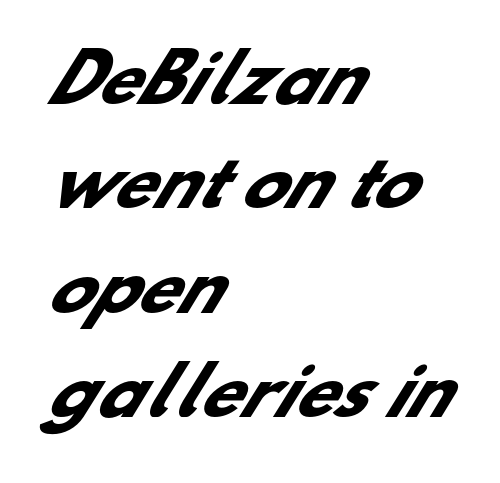
The image shows 66 px heavy sans-serif type; set left-aligned, normal line spacing (1.58x), normal letter spacing, not underlined; low stroke contrast and a small x-height.
